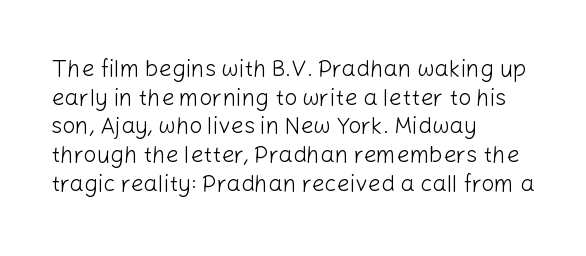
The image shows 23 px text type, upright; set left-aligned, normal line spacing (1.25x), normal letter spacing, not underlined.
